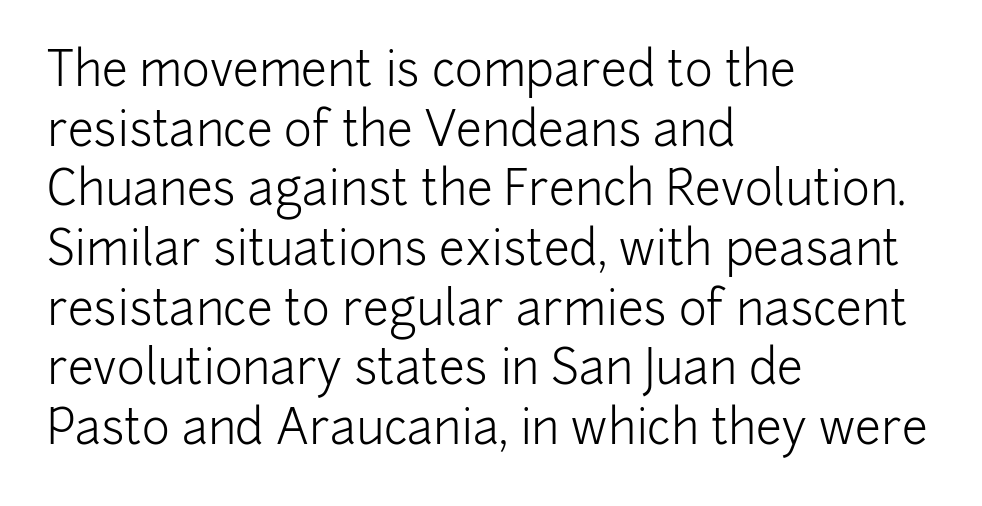
Q: Is the text bold? A: No.
Q: Is the text italic (slanted)? A: No, it is upright.
Q: Is the typeface a serif or a sans-serif typeface? A: Sans-serif.
Q: Is the text underlined? A: No.
Q: How is the paragraph aligned? A: Left-aligned.
Q: Is the spacing between letters normal or unusually wide? A: Normal.
Q: Is the spacing between lines tight, normal or loose? A: Normal.
Q: Width (condensed, normal, or wide)? A: Normal.
Q: Stroke contrast? A: Low.
Q: x-height? A: Medium.
Q: Monospaced? A: No.
